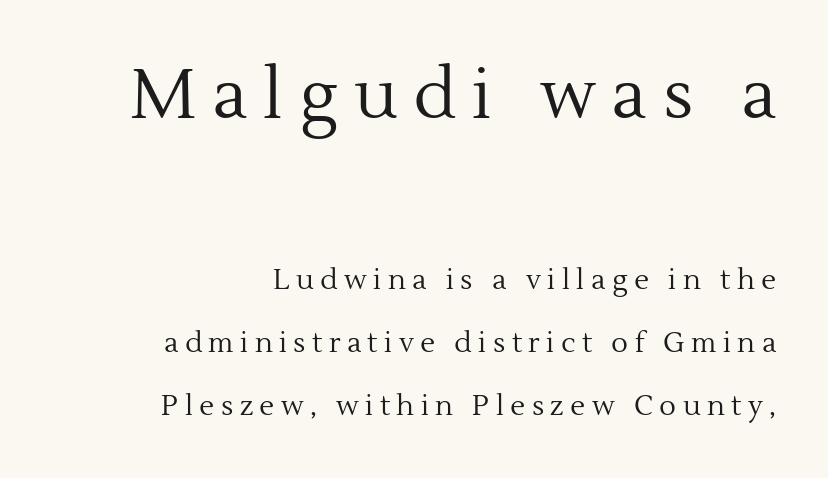
{"serif": "yes", "italic": "no", "bold": "no", "weight": "regular", "width": "normal", "x_height": "medium", "monospaced": "no", "underline": "no", "align": "right", "line_spacing": "loose", "line_spacing_ratio": 2.25, "letter_spacing": "wide", "letter_spacing_em": 0.23, "larger_block": "first", "size_ratio": 2.46, "glyph_px": 69}
